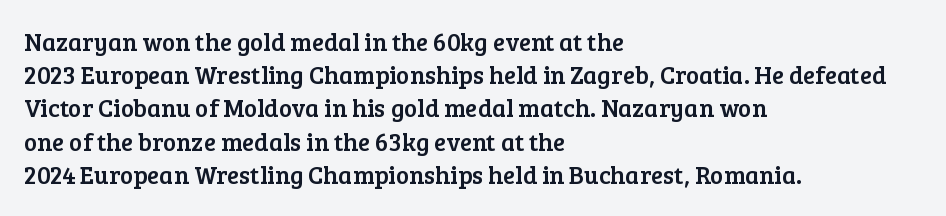
{"italic": "no", "underline": "no", "align": "left", "line_spacing": "normal", "line_spacing_ratio": 1.33, "letter_spacing": "normal", "letter_spacing_em": 0.0, "glyph_px": 25}
